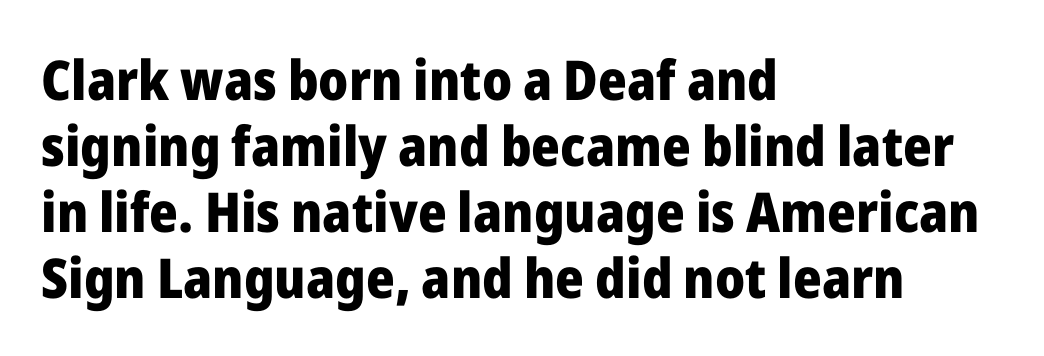
You can tell from the bare stems that sans-serif type was used. The rendering keeps characters at their native spacing. Check the space under the baseline: it is left empty. The rendering uses natural spacing where letterforms have individual widths. Teacher's note: observe the even left margin — that is flush-left alignment. This is roman type, the default non-slanted kind.
